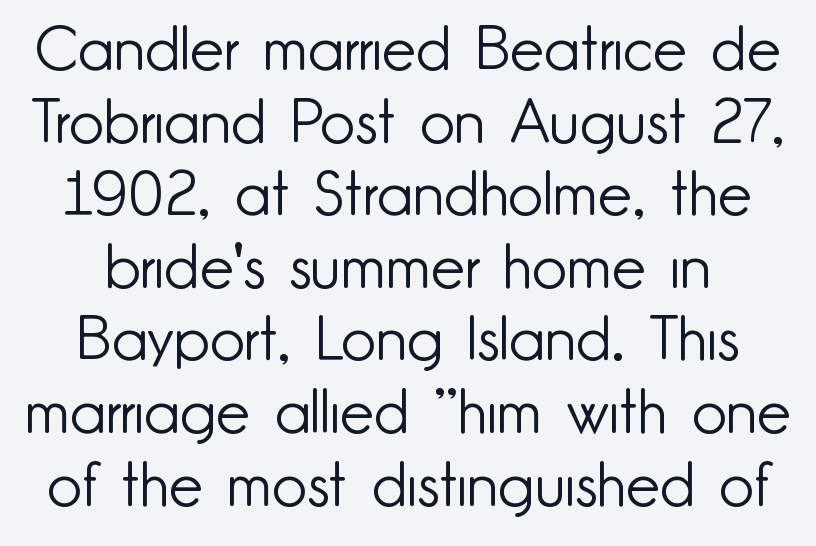
No feet cap the strokes, marking this as sans-serif type. Caption: face not bold, strokes unweighted. You can tell it's not italic because the verticals are truly vertical. Students, note that the glyphs here touch the page at normal intervals. Nobody drew a line under any word here. Proportional: the letters do not fall into vertical columns.
